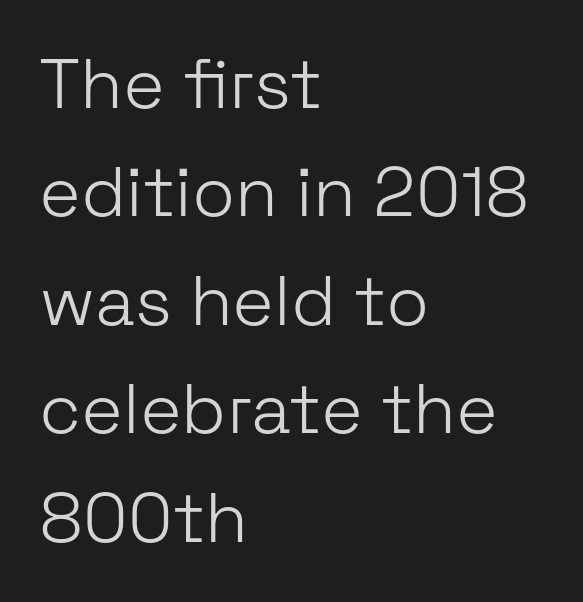
The image shows 70 px light sans-serif type, upright; set left-aligned, normal line spacing (1.55x), normal letter spacing, not underlined; low stroke contrast and a medium x-height.
